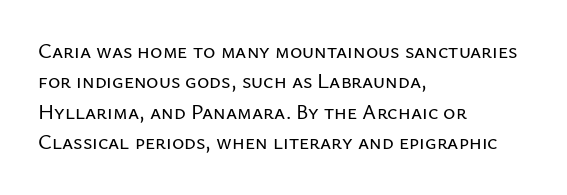
The image shows 21 px text type, upright; set left-aligned, normal line spacing (1.45x), normal letter spacing, not underlined.
